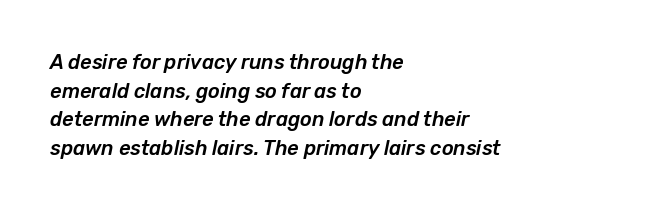
The image shows 20 px text type, italic (leaning right); set left-aligned, normal line spacing (1.43x), normal letter spacing, not underlined.
